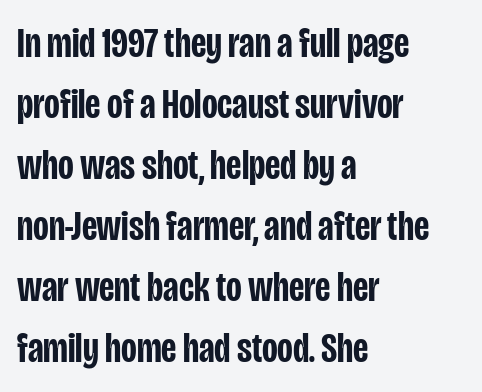
Looks like regular typesetting: each glyph gets only the width it needs. Is the letter spacing exaggerated? No — it looks like the ordinary default. Font category for this specimen: sans-serif. Weight check: semibold — heavier than regular, not quite bold. The vertical gap from one line to the next is medium. Plain, unruled lines of type.
